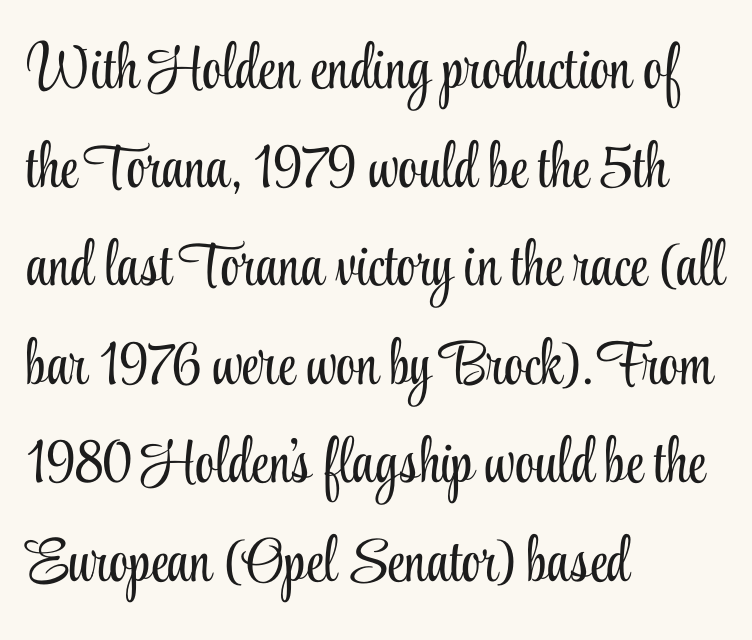
The image shows 62 px light, condensed serif type; set left-aligned, normal line spacing (1.59x), normal letter spacing, not underlined; low stroke contrast and a small x-height.
